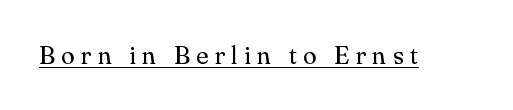
A continuous stroke trails under the words, as in a hyperlink. Posture: straight, roman, zero tilt. The typeface has the unassuming heft of standard copy or less. The letterforms stand isolated, each surrounded by extra space.
